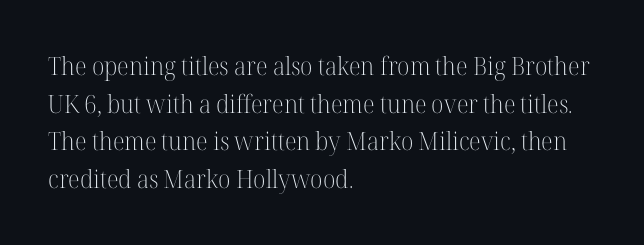
{"italic": "no", "bold": "no", "underline": "no", "align": "left", "line_spacing": "normal", "line_spacing_ratio": 1.51, "letter_spacing": "normal", "letter_spacing_em": 0.0, "glyph_px": 25}
